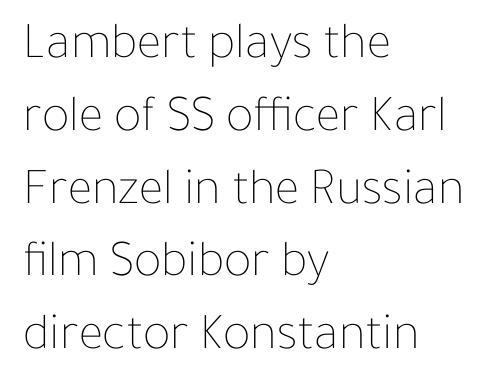
The image shows 52 px thin type, upright; set left-aligned, normal line spacing (1.4x), normal letter spacing, not underlined; low stroke contrast and a medium x-height.
